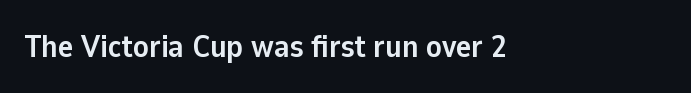
{"serif": "no", "italic": "no", "bold": "yes", "weight": "semibold", "width": "normal", "stroke_contrast": "low", "x_height": "medium", "monospaced": "no", "underline": "no", "letter_spacing": "normal", "letter_spacing_em": 0.0, "glyph_px": 32}
